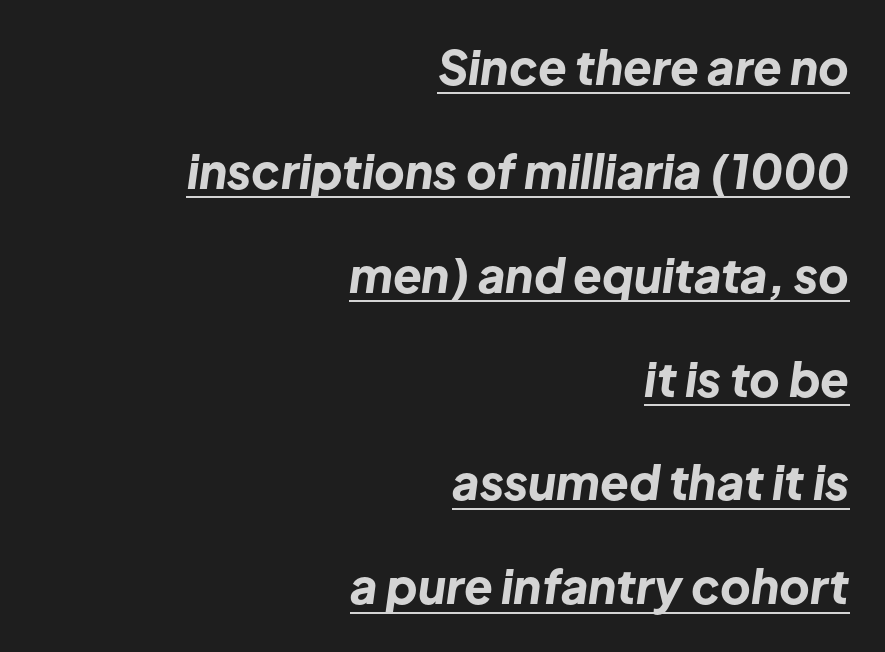
Q: Is the text bold? A: Yes.
Q: Is the text italic (slanted)? A: Yes, it leans right by about 8 degrees.
Q: Is the text underlined? A: Yes.
Q: How is the paragraph aligned? A: Right-aligned.
Q: Is the spacing between letters normal or unusually wide? A: Normal.
Q: Is the spacing between lines tight, normal or loose? A: Loose.
Q: Width (condensed, normal, or wide)? A: Normal.
Q: Stroke contrast? A: Low.
Q: x-height? A: Medium.
Q: Monospaced? A: No.
